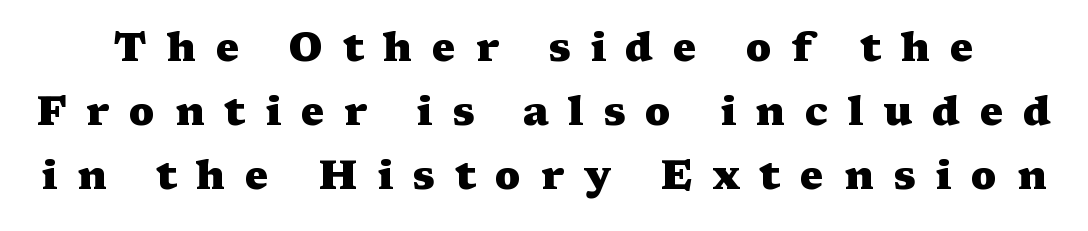
Q: Is the text bold? A: Yes.
Q: Is the text italic (slanted)? A: No, it is upright.
Q: Is the typeface a serif or a sans-serif typeface? A: Serif.
Q: Is the text underlined? A: No.
Q: Is the spacing between letters normal or unusually wide? A: Unusually wide.
Q: Is the spacing between lines tight, normal or loose? A: Normal.
Q: Width (condensed, normal, or wide)? A: Wide.
Q: Stroke contrast? A: Medium.
Q: x-height? A: Medium.
Q: Monospaced? A: No.
